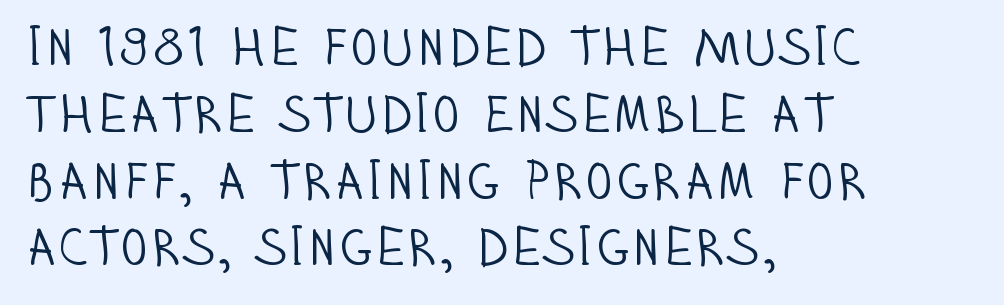
The image shows 53 px light, condensed sans-serif type, upright; set left-aligned, normal line spacing (1.26x), normal letter spacing, not underlined; low stroke contrast and a large x-height.
